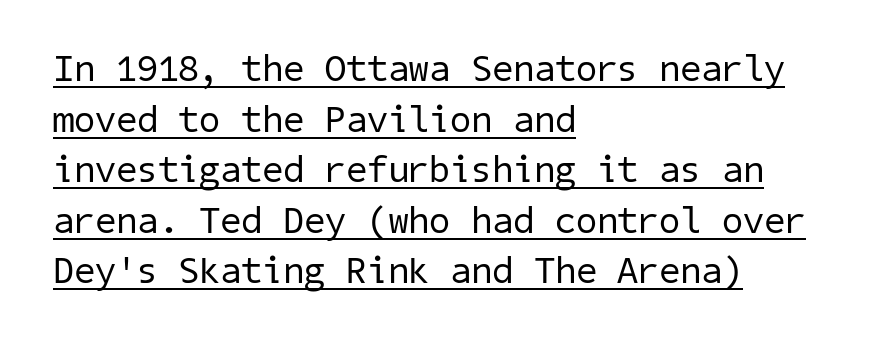
The image shows 38 px regular-weight sans-serif type; set left-aligned, normal line spacing (1.33x), normal letter spacing, underlined; low stroke contrast and a medium x-height.
